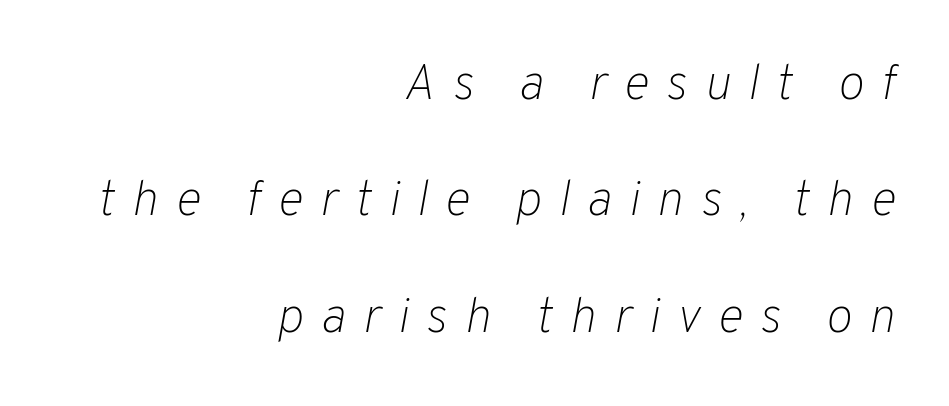
The type is letterspaced generously, with wide tracking. Observe the lean: these are italic letterforms. The block of text is sparse from top to bottom, with ample space between rows. The weight would be labelled regular, book, light, or lighter still. Descender tails drop into unmarked territory.
